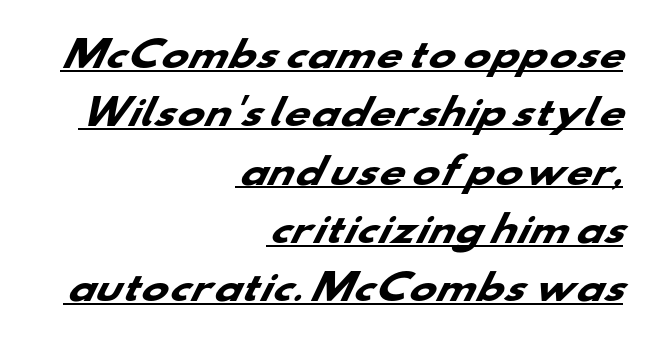
{"serif": "no", "bold": "yes", "weight": "heavy", "width": "wide", "stroke_contrast": "low", "x_height": "small", "monospaced": "no", "underline": "yes", "align": "right", "line_spacing": "normal", "line_spacing_ratio": 1.62, "letter_spacing": "normal", "letter_spacing_em": 0.0, "glyph_px": 36}
